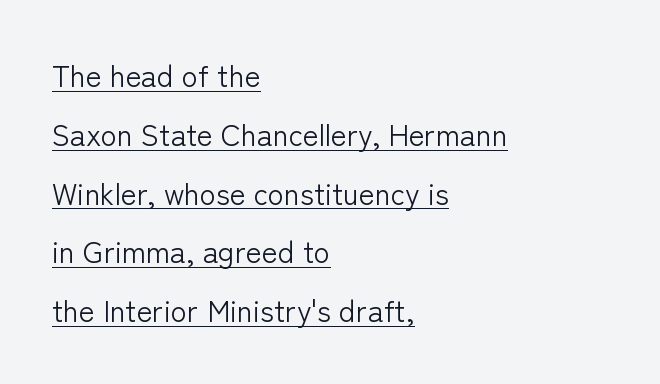
The passage shown is typed in a proportional face where columns would drift. Underlined type. The lines are quadded left. The font is comparable to plain body text, perhaps lighter. The letterforms sit shoulder to shoulder at normal distance.
